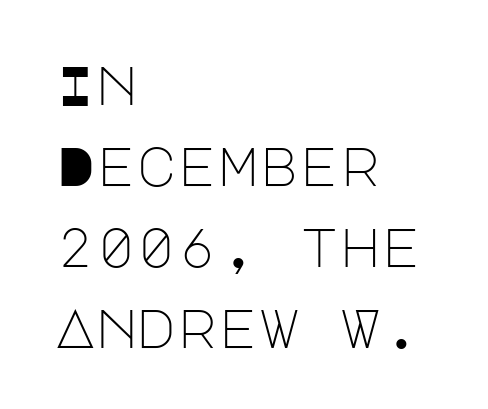
Q: Is the text bold? A: No.
Q: Is the text italic (slanted)? A: No, it is upright.
Q: Is the typeface a serif or a sans-serif typeface? A: Sans-serif.
Q: Is the text underlined? A: No.
Q: How is the paragraph aligned? A: Left-aligned.
Q: Is the spacing between letters normal or unusually wide? A: Normal.
Q: Is the spacing between lines tight, normal or loose? A: Normal.
Q: Width (condensed, normal, or wide)? A: Normal.
Q: Stroke contrast? A: Low.
Q: x-height? A: Large.
